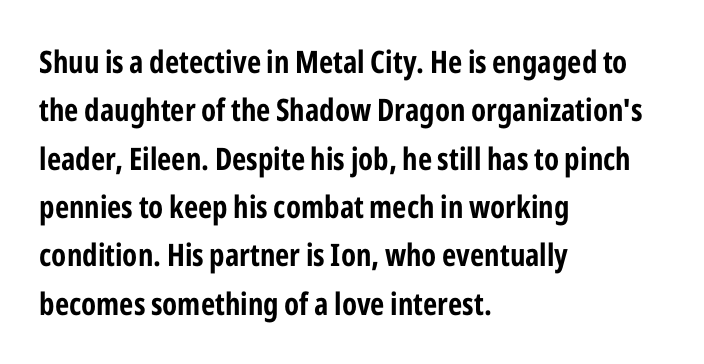
{"serif": "no", "italic": "no", "bold": "yes", "weight": "bold", "width": "condensed", "stroke_contrast": "low", "x_height": "medium", "monospaced": "no", "underline": "no", "align": "left", "line_spacing": "normal", "line_spacing_ratio": 1.56, "letter_spacing": "normal", "letter_spacing_em": 0.0, "glyph_px": 31}
